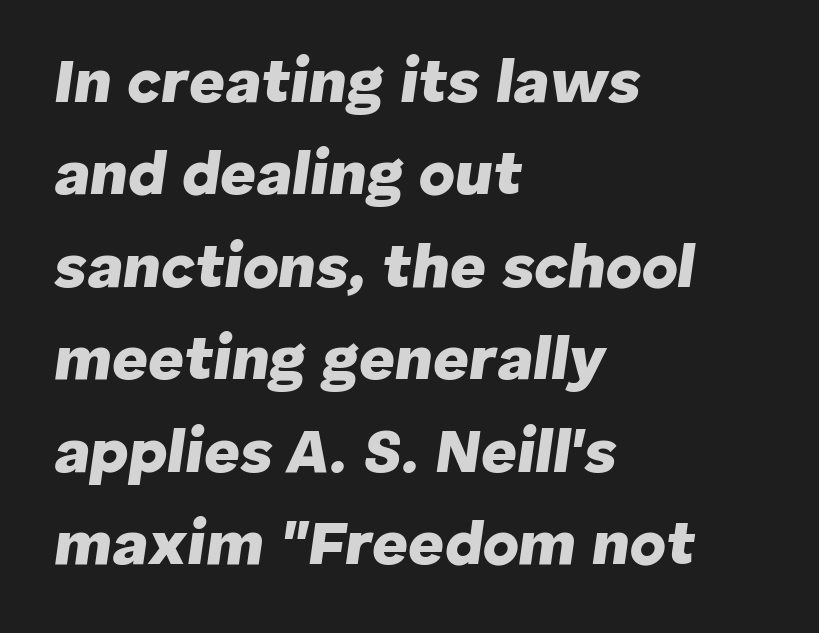
The image shows 62 px heavy type, italic (leaning right); set left-aligned, normal line spacing (1.49x), normal letter spacing, not underlined; low stroke contrast and a medium x-height.
